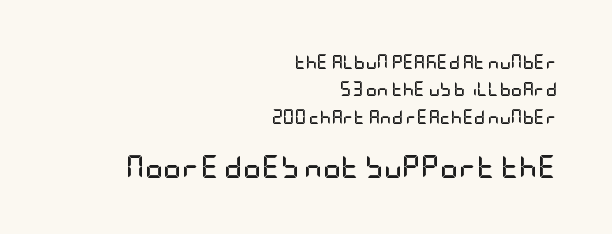
{"italic": "no", "bold": "yes", "underline": "no", "align": "right", "line_spacing": "loose", "line_spacing_ratio": 1.95, "letter_spacing": "normal", "letter_spacing_em": 0.0, "larger_block": "second", "size_ratio": 1.64, "glyph_px": 23}
